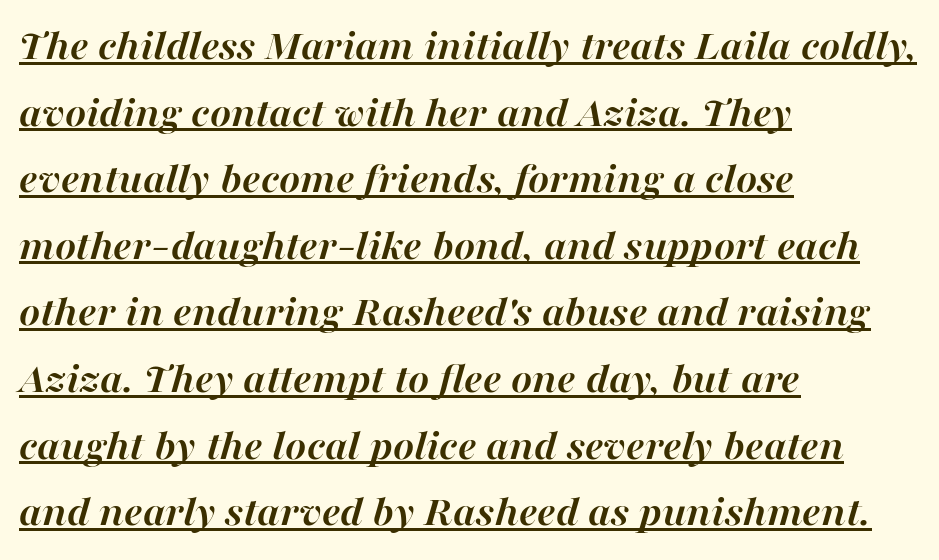
Q: Is the text bold? A: Yes.
Q: Is the text italic (slanted)? A: Yes, it leans right by about 16 degrees.
Q: Is the text underlined? A: Yes.
Q: How is the paragraph aligned? A: Left-aligned.
Q: Is the spacing between letters normal or unusually wide? A: Normal.
Q: Is the spacing between lines tight, normal or loose? A: Normal.
Q: Width (condensed, normal, or wide)? A: Normal.
Q: Stroke contrast? A: High.
Q: x-height? A: Medium.
Q: Monospaced? A: No.
